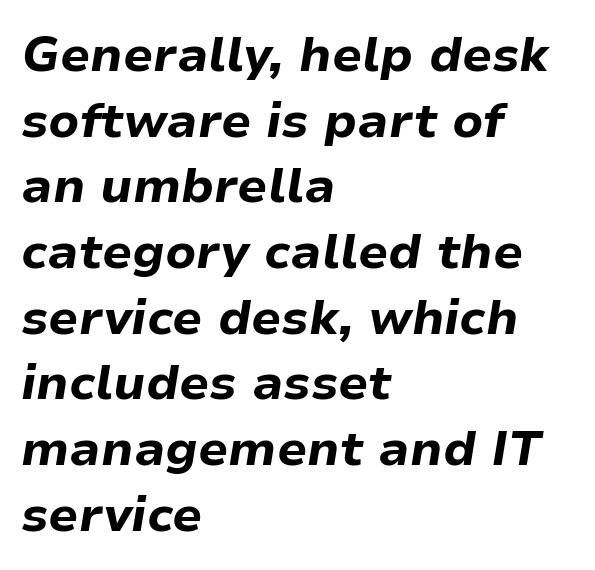
{"italic": "yes", "lean": "right", "slant_degrees": 9, "bold": "yes", "weight": "bold", "width": "normal", "stroke_contrast": "low", "x_height": "medium", "monospaced": "no", "underline": "no", "align": "left", "line_spacing": "normal", "line_spacing_ratio": 1.34, "letter_spacing": "normal", "letter_spacing_em": 0.0, "glyph_px": 49}
